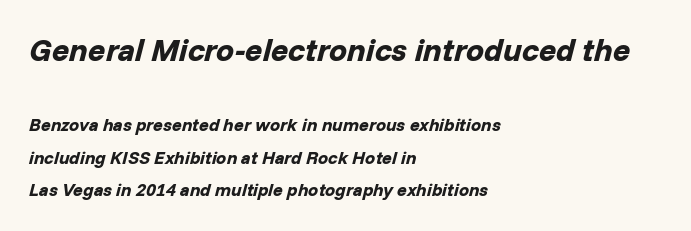
The image shows 32 px bold type, italic (leaning right); set left-aligned, line spacing 1.82x, normal letter spacing, not underlined; the first (top) block is 1.78x larger; low stroke contrast and a medium x-height.
